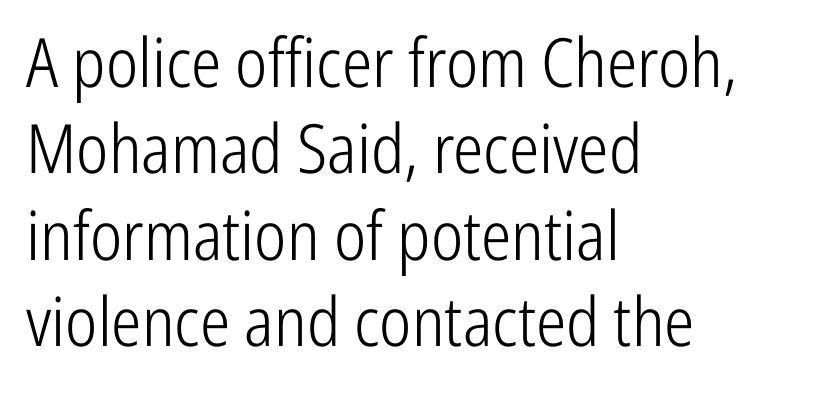
Q: Is the text bold? A: No.
Q: Is the text italic (slanted)? A: No, it is upright.
Q: Is the typeface a serif or a sans-serif typeface? A: Sans-serif.
Q: Is the text underlined? A: No.
Q: How is the paragraph aligned? A: Left-aligned.
Q: Is the spacing between letters normal or unusually wide? A: Normal.
Q: Is the spacing between lines tight, normal or loose? A: Normal.
Q: Width (condensed, normal, or wide)? A: Condensed.
Q: Stroke contrast? A: Low.
Q: x-height? A: Medium.
Q: Monospaced? A: No.
